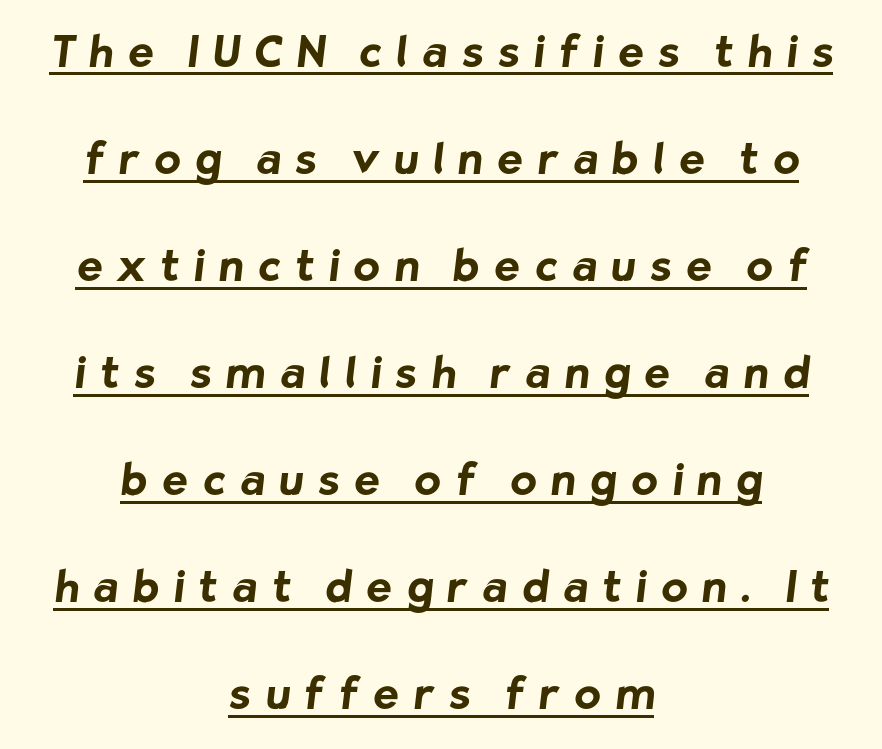
Q: Is the text bold? A: Yes.
Q: Is the typeface a serif or a sans-serif typeface? A: Sans-serif.
Q: Is the text underlined? A: Yes.
Q: How is the paragraph aligned? A: Centered.
Q: Is the spacing between letters normal or unusually wide? A: Unusually wide.
Q: Is the spacing between lines tight, normal or loose? A: Loose.
Q: Width (condensed, normal, or wide)? A: Normal.
Q: Stroke contrast? A: Low.
Q: x-height? A: Medium.
Q: Monospaced? A: No.
